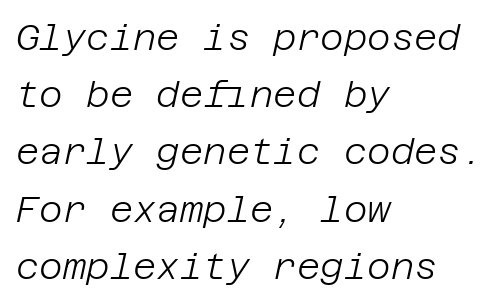
Q: Is the text bold? A: No.
Q: Is the text italic (slanted)? A: Yes, it leans right by about 12 degrees.
Q: Is the text underlined? A: No.
Q: How is the paragraph aligned? A: Left-aligned.
Q: Is the spacing between letters normal or unusually wide? A: Normal.
Q: Is the spacing between lines tight, normal or loose? A: Normal.
Q: Width (condensed, normal, or wide)? A: Normal.
Q: Stroke contrast? A: Low.
Q: x-height? A: Large.
